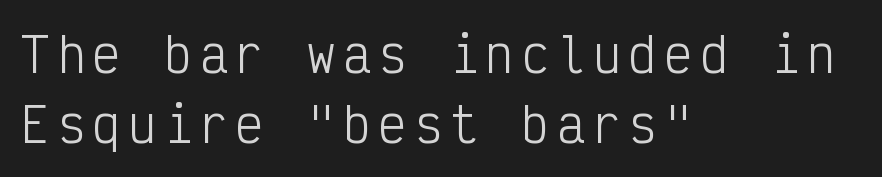
The text block is weighted toward the left margin, trailing off unevenly rightward. Normally led — the rows are evenly, conventionally spaced. Anything drawn beneath the words? Only blank space. Characters remain perfectly vertical along every line.
